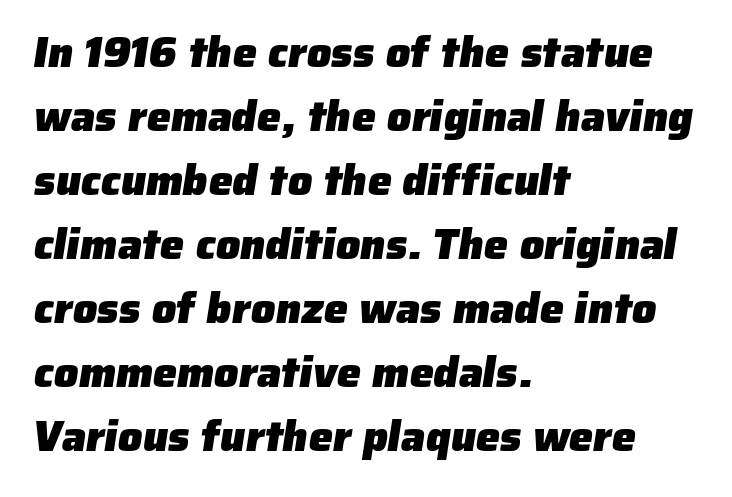
The image shows 43 px heavy sans-serif type; set left-aligned, normal line spacing (1.49x), normal letter spacing, not underlined; low stroke contrast and a medium x-height.
